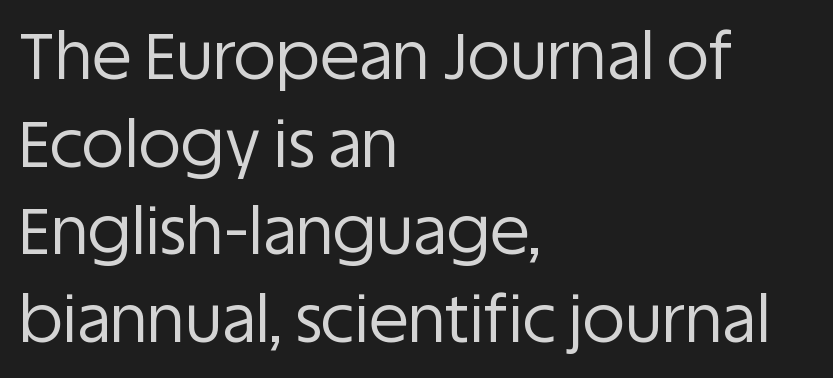
Q: Is the text bold? A: No.
Q: Is the text italic (slanted)? A: No, it is upright.
Q: Is the typeface a serif or a sans-serif typeface? A: Sans-serif.
Q: Is the text underlined? A: No.
Q: How is the paragraph aligned? A: Left-aligned.
Q: Is the spacing between letters normal or unusually wide? A: Normal.
Q: Is the spacing between lines tight, normal or loose? A: Normal.
Q: Width (condensed, normal, or wide)? A: Normal.
Q: Stroke contrast? A: Low.
Q: x-height? A: Large.
Q: Monospaced? A: No.
